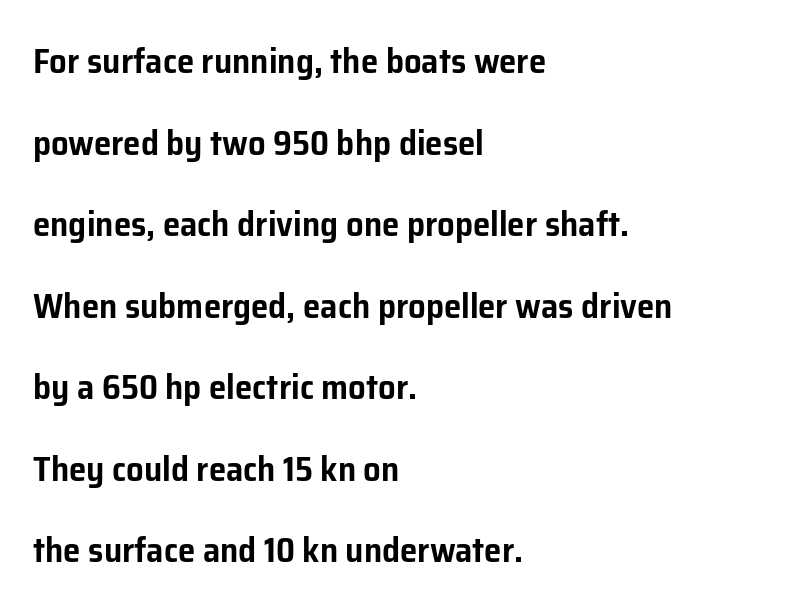
Q: Is the text italic (slanted)? A: No, it is upright.
Q: Is the typeface a serif or a sans-serif typeface? A: Sans-serif.
Q: Is the text underlined? A: No.
Q: How is the paragraph aligned? A: Left-aligned.
Q: Is the spacing between letters normal or unusually wide? A: Normal.
Q: Is the spacing between lines tight, normal or loose? A: Loose.
Q: Width (condensed, normal, or wide)? A: Normal.
Q: Stroke contrast? A: Low.
Q: x-height? A: Medium.
Q: Monospaced? A: No.
